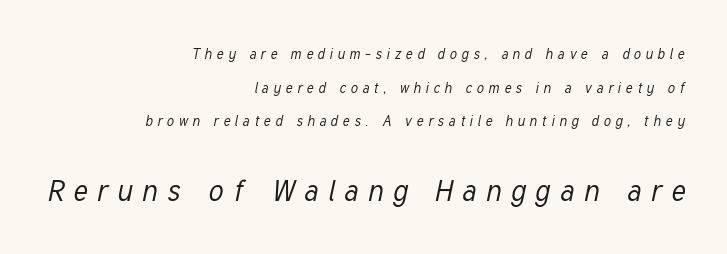
The image shows 29 px regular-weight, condensed type, italic (leaning right); set right-aligned, loose line spacing (2.4x), unusually wide letter spacing (+0.34 em), not underlined; the second (bottom) block is 2.07x larger; low stroke contrast and a medium x-height.
